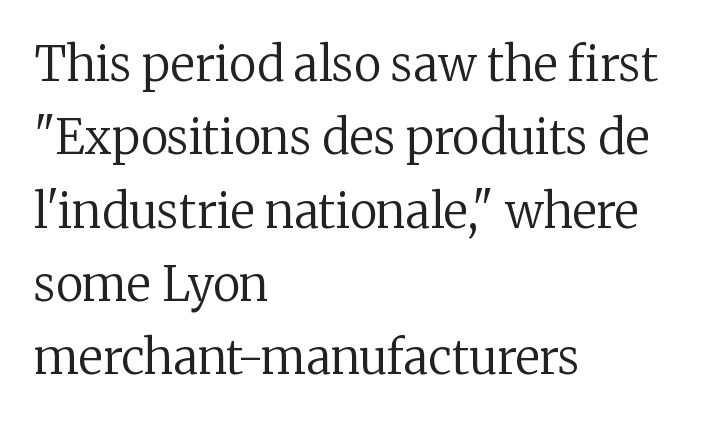
{"serif": "yes", "italic": "no", "bold": "no", "weight": "regular", "width": "normal", "stroke_contrast": "low", "x_height": "medium", "monospaced": "no", "underline": "no", "align": "left", "line_spacing": "normal", "line_spacing_ratio": 1.56, "letter_spacing": "normal", "letter_spacing_em": 0.0, "glyph_px": 47}
